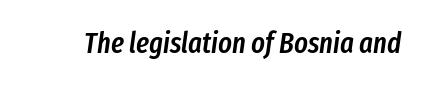
Q: Is the text bold? A: Semi-bold.
Q: Is the text italic (slanted)? A: Yes, it leans right by about 8 degrees.
Q: Is the text underlined? A: No.
Q: Is the spacing between letters normal or unusually wide? A: Normal.
Q: Width (condensed, normal, or wide)? A: Condensed.
Q: Stroke contrast? A: Low.
Q: x-height? A: Medium.
Q: Monospaced? A: No.
